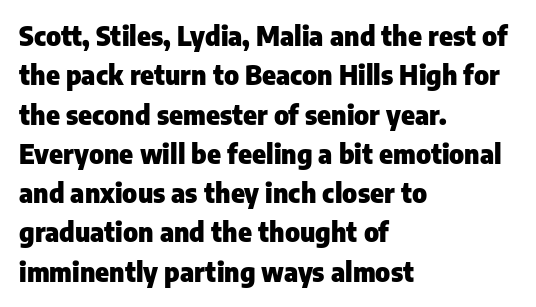
Typeset ragged right — the left edge is the straight one. The passage shown is not underscored anywhere. The lettering stays uniformly vertical, giving the passage a roman look. Short note: letters normally spaced.
